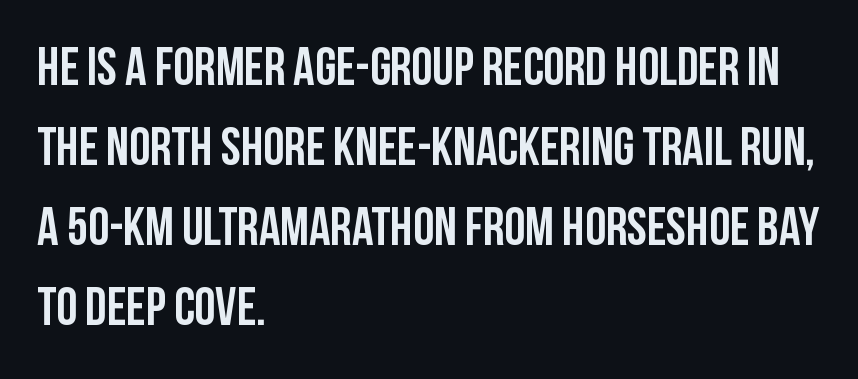
Q: Is the text italic (slanted)? A: No, it is upright.
Q: Is the typeface a serif or a sans-serif typeface? A: Sans-serif.
Q: Is the text underlined? A: No.
Q: How is the paragraph aligned? A: Left-aligned.
Q: Is the spacing between letters normal or unusually wide? A: Normal.
Q: Is the spacing between lines tight, normal or loose? A: Normal.
Q: Width (condensed, normal, or wide)? A: Condensed.
Q: Stroke contrast? A: Low.
Q: x-height? A: Large.
Q: Monospaced? A: No.
